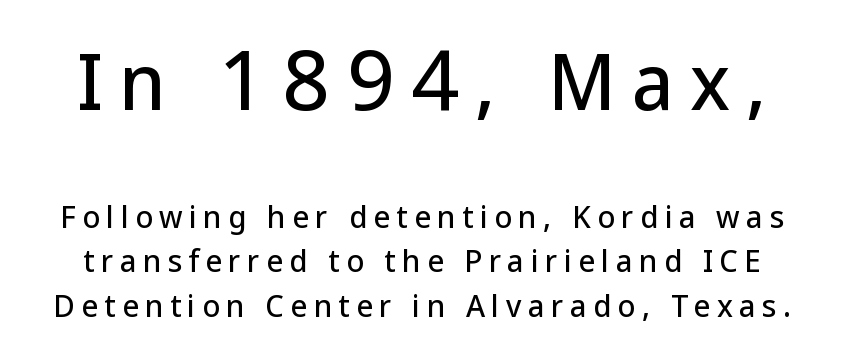
Quick note: not italic, upright. You get the large type first, then a drop to smaller type. Think of a printed novel: that variable character pitch is what you see here. Here the glyphs are tracked loosely, breaking word shapes into spaced letters. Classification — sans serif.
